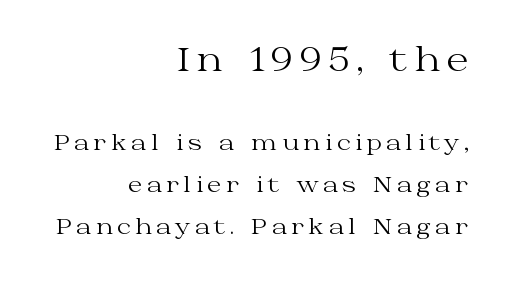
The image shows 32 px regular-weight, wide serif type, upright; set right-aligned, loose line spacing (2.01x), unusually wide letter spacing (+0.2 em), not underlined; the first (top) block is 1.52x larger; medium stroke contrast and a medium x-height.
